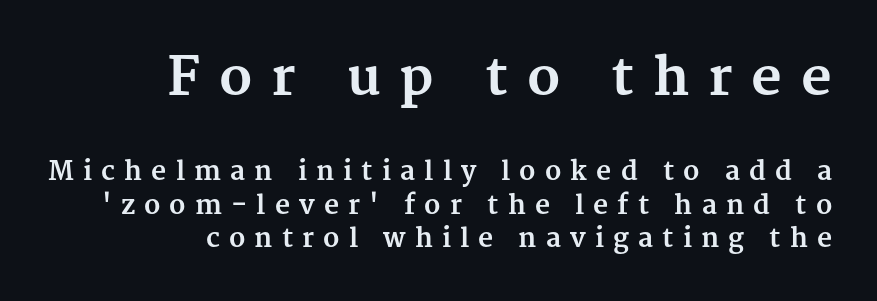
Q: Is the text bold? A: Yes.
Q: Is the text italic (slanted)? A: No, it is upright.
Q: Is the typeface a serif or a sans-serif typeface? A: Serif.
Q: Is the text underlined? A: No.
Q: How is the paragraph aligned? A: Right-aligned.
Q: Is the spacing between letters normal or unusually wide? A: Unusually wide.
Q: Is the spacing between lines tight, normal or loose? A: Normal.
Q: Which block of text is set in a larger size, the first (top) or the second (bottom)? A: The first (top) one.
Q: Width (condensed, normal, or wide)? A: Normal.
Q: Stroke contrast? A: Medium.
Q: x-height? A: Medium.
Q: Monospaced? A: No.
